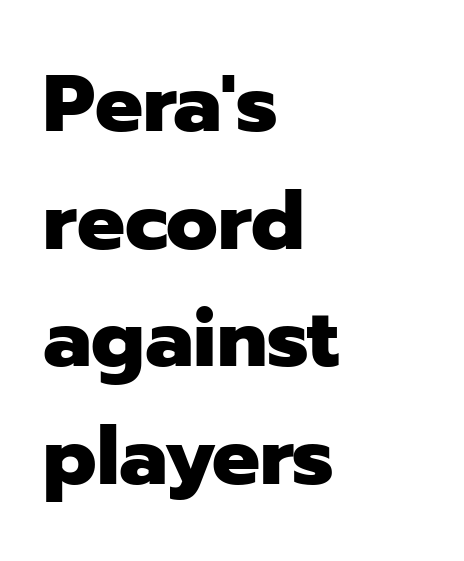
{"serif": "no", "italic": "no", "bold": "yes", "weight": "heavy", "width": "normal", "stroke_contrast": "low", "x_height": "medium", "monospaced": "no", "underline": "no", "align": "left", "line_spacing": "normal", "line_spacing_ratio": 1.47, "letter_spacing": "normal", "letter_spacing_em": 0.0, "glyph_px": 80}
